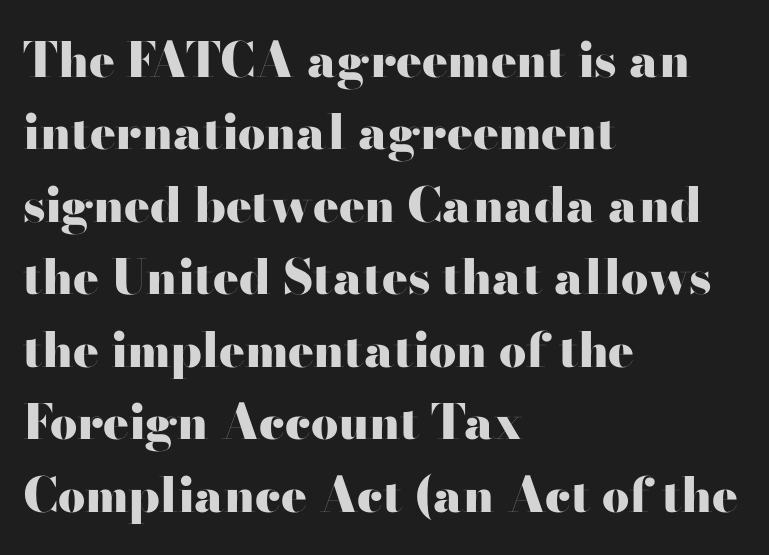
Q: Is the text bold? A: Yes.
Q: Is the text italic (slanted)? A: No, it is upright.
Q: Is the typeface a serif or a sans-serif typeface? A: Sans-serif.
Q: Is the text underlined? A: No.
Q: How is the paragraph aligned? A: Left-aligned.
Q: Is the spacing between letters normal or unusually wide? A: Normal.
Q: Is the spacing between lines tight, normal or loose? A: Normal.
Q: Width (condensed, normal, or wide)? A: Wide.
Q: Stroke contrast? A: High.
Q: x-height? A: Small.
Q: Monospaced? A: No.
